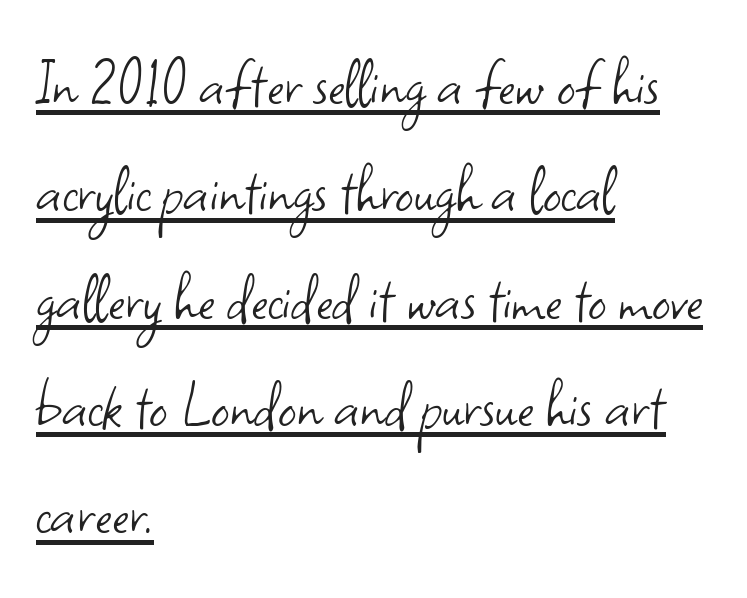
{"serif": "no", "bold": "no", "weight": "light", "width": "normal", "stroke_contrast": "low", "x_height": "small", "monospaced": "no", "underline": "yes", "align": "left", "line_spacing": "normal", "line_spacing_ratio": 1.49, "letter_spacing": "normal", "letter_spacing_em": 0.0, "glyph_px": 72}
